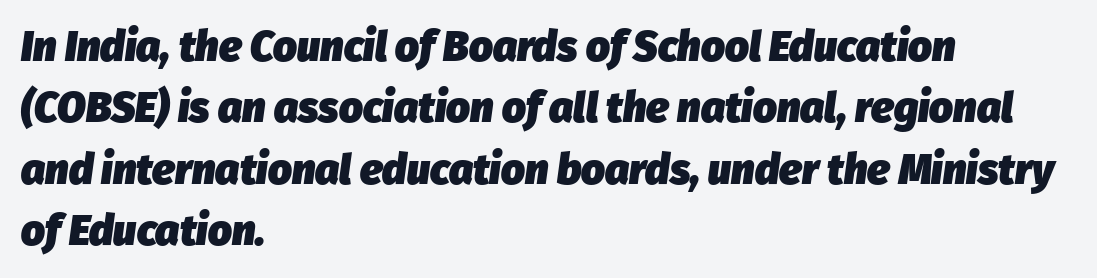
{"italic": "yes", "lean": "right", "slant_degrees": 8, "bold": "yes", "weight": "heavy", "width": "normal", "stroke_contrast": "low", "x_height": "medium", "monospaced": "no", "underline": "no", "align": "left", "line_spacing": "normal", "line_spacing_ratio": 1.46, "letter_spacing": "normal", "letter_spacing_em": 0.0, "glyph_px": 42}
